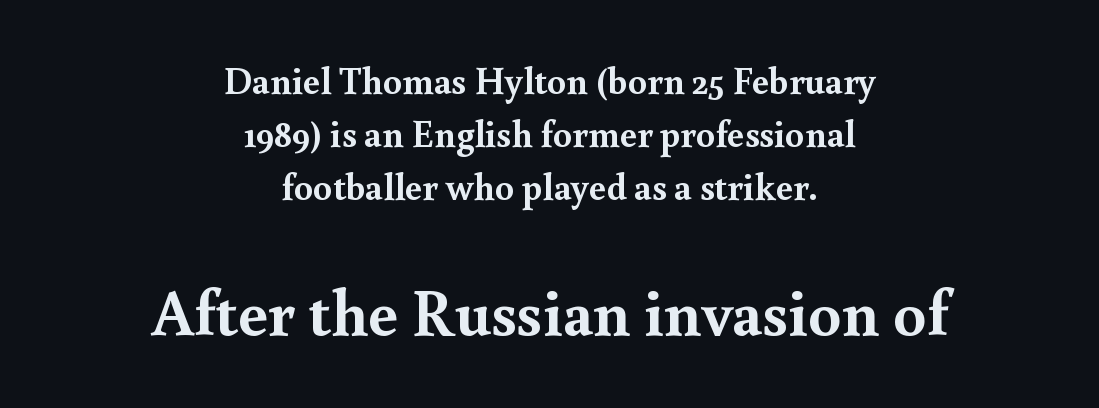
The image shows 66 px semibold serif type, upright; set centered, normal line spacing (1.4x), normal letter spacing, not underlined; the second (bottom) block is 1.74x larger; a small x-height.
